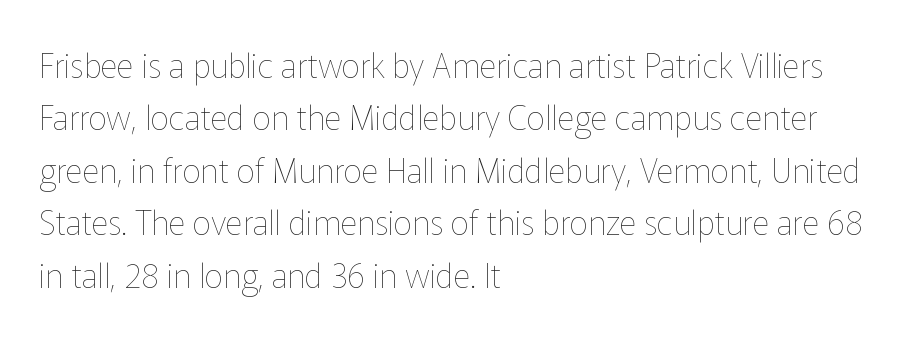
Q: Is the text bold? A: No.
Q: Is the text italic (slanted)? A: No, it is upright.
Q: Is the text underlined? A: No.
Q: How is the paragraph aligned? A: Left-aligned.
Q: Is the spacing between letters normal or unusually wide? A: Normal.
Q: Is the spacing between lines tight, normal or loose? A: Normal.
Q: Width (condensed, normal, or wide)? A: Normal.
Q: Stroke contrast? A: Low.
Q: x-height? A: Medium.
Q: Monospaced? A: No.
